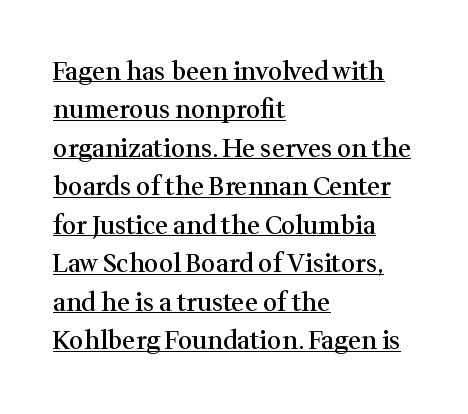
The image shows 25 px text type, upright; set left-aligned, normal line spacing (1.54x), normal letter spacing, underlined.
